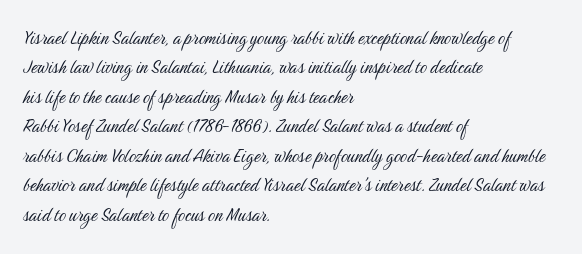
Bare-footed words on every line. The typesetting does not lean heavy: it is not bold. Tracking value appears to be zero — textbook default spacing. The vertical gap from one line to the next is medium.
